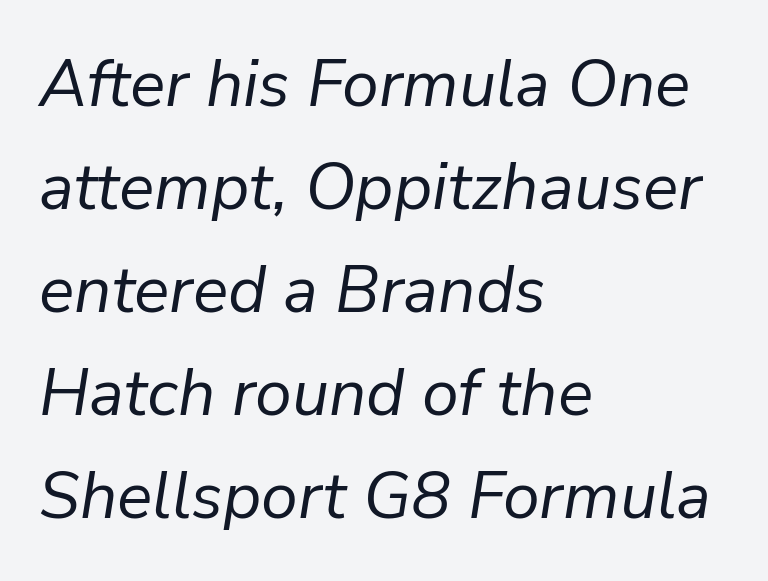
Q: Is the text bold? A: No.
Q: Is the text italic (slanted)? A: Yes, it leans right by about 9 degrees.
Q: Is the text underlined? A: No.
Q: How is the paragraph aligned? A: Left-aligned.
Q: Is the spacing between letters normal or unusually wide? A: Normal.
Q: Is the spacing between lines tight, normal or loose? A: Normal.
Q: Width (condensed, normal, or wide)? A: Normal.
Q: Stroke contrast? A: Low.
Q: x-height? A: Medium.
Q: Monospaced? A: No.
